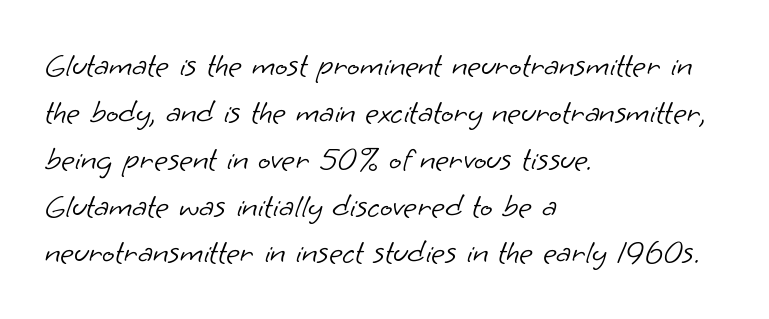
{"serif": "no", "bold": "no", "weight": "light", "width": "normal", "stroke_contrast": "low", "x_height": "small", "monospaced": "no", "underline": "no", "align": "left", "line_spacing": "normal", "line_spacing_ratio": 1.42, "letter_spacing": "normal", "letter_spacing_em": 0.0, "glyph_px": 33}
